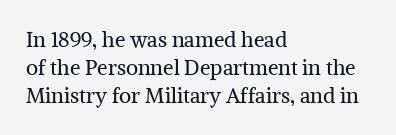
Q: Is the text bold? A: No.
Q: Is the text italic (slanted)? A: No, it is upright.
Q: Is the text underlined? A: No.
Q: How is the paragraph aligned? A: Left-aligned.
Q: Is the spacing between letters normal or unusually wide? A: Normal.
Q: Is the spacing between lines tight, normal or loose? A: Normal.
